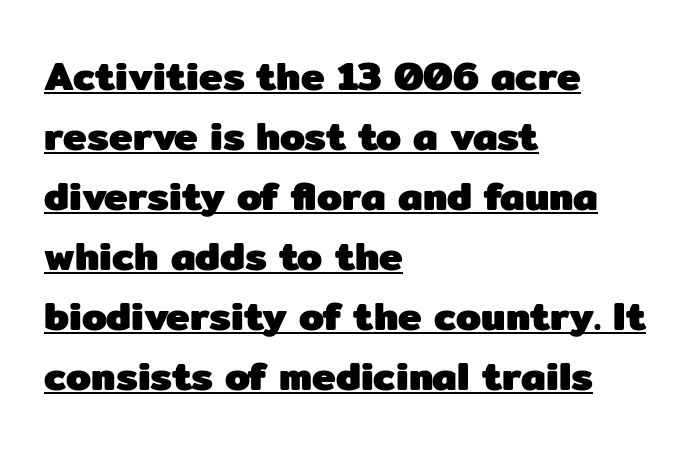
Q: Is the text bold? A: Yes.
Q: Is the text italic (slanted)? A: No, it is upright.
Q: Is the typeface a serif or a sans-serif typeface? A: Sans-serif.
Q: Is the text underlined? A: Yes.
Q: How is the paragraph aligned? A: Left-aligned.
Q: Is the spacing between letters normal or unusually wide? A: Normal.
Q: Is the spacing between lines tight, normal or loose? A: Normal.
Q: Width (condensed, normal, or wide)? A: Normal.
Q: Stroke contrast? A: Low.
Q: x-height? A: Medium.
Q: Monospaced? A: No.
